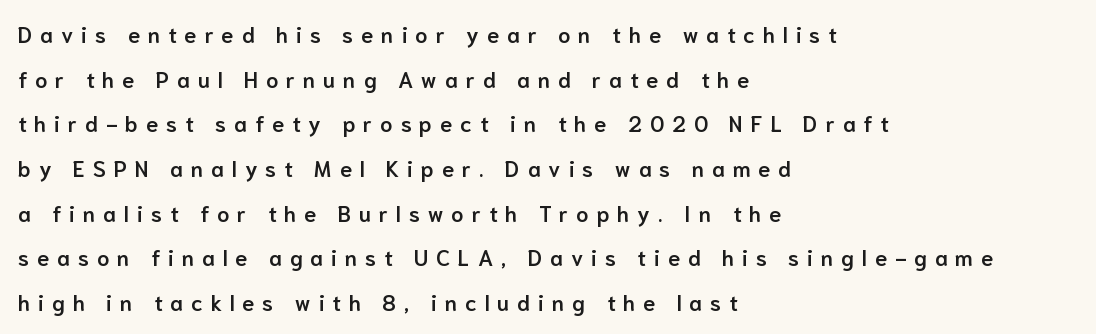
Q: Is the text bold? A: Semi-bold.
Q: Is the text italic (slanted)? A: No, it is upright.
Q: Is the text underlined? A: No.
Q: How is the paragraph aligned? A: Left-aligned.
Q: Is the spacing between letters normal or unusually wide? A: Unusually wide.
Q: Is the spacing between lines tight, normal or loose? A: Loose.
